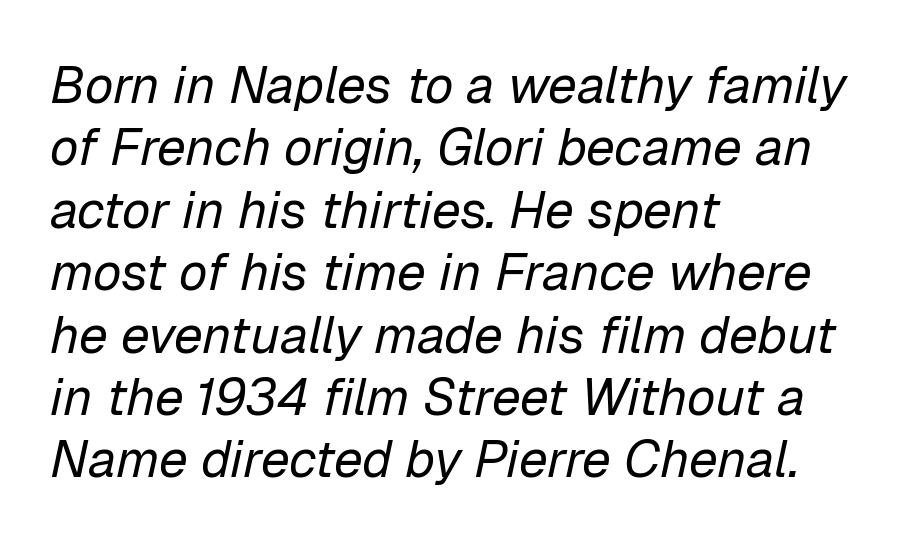
The image shows 52 px regular-weight type, italic (leaning right); set left-aligned, line spacing 1.2x, normal letter spacing, not underlined; low stroke contrast and a medium x-height.
